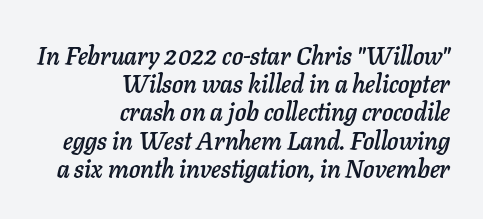
Q: Is the text italic (slanted)? A: Yes, it leans right by about 11 degrees.
Q: Is the text underlined? A: No.
Q: How is the paragraph aligned? A: Right-aligned.
Q: Is the spacing between letters normal or unusually wide? A: Normal.
Q: Is the spacing between lines tight, normal or loose? A: Tight.
